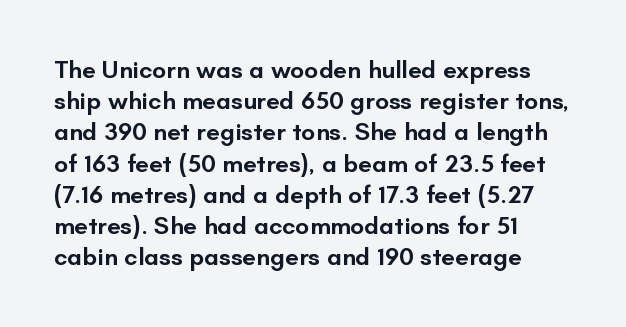
{"italic": "no", "bold": "semi", "underline": "no", "align": "left", "line_spacing": "normal", "line_spacing_ratio": 1.25, "letter_spacing": "normal", "letter_spacing_em": 0.0, "glyph_px": 25}
